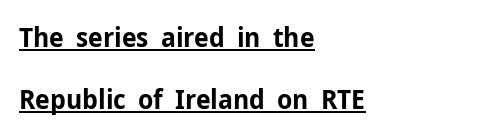
The lettering holds an erect, upright posture throughout. Heavy-handed strokes throughout: this text is bold. Has an underline been added? It has. The type is set solid horizontally, with unmodified tracking. In terms of leading, this rendering errs on the spacious side.
